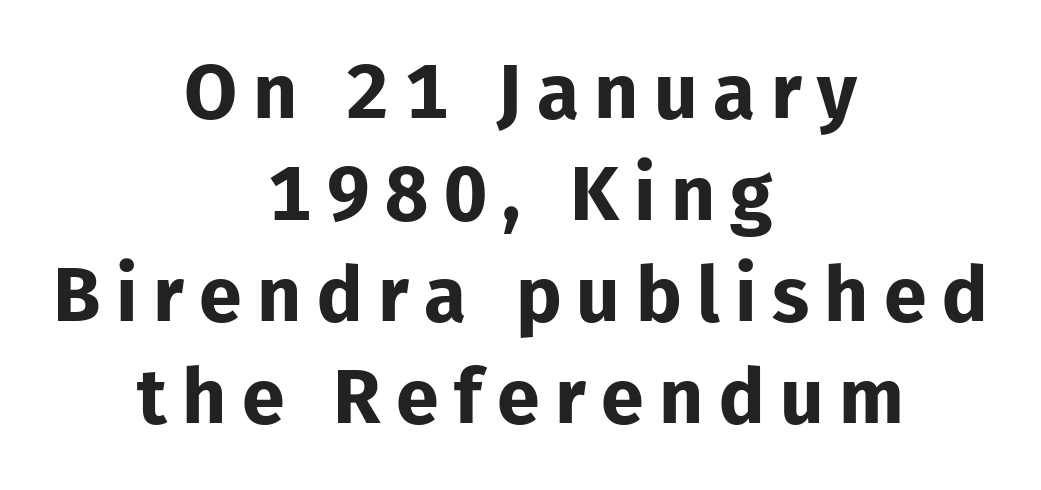
{"serif": "no", "italic": "no", "bold": "yes", "weight": "bold", "width": "normal", "stroke_contrast": "low", "x_height": "medium", "monospaced": "no", "underline": "no", "align": "center", "line_spacing": "normal", "line_spacing_ratio": 1.32, "letter_spacing": "wide", "letter_spacing_em": 0.2, "glyph_px": 77}
